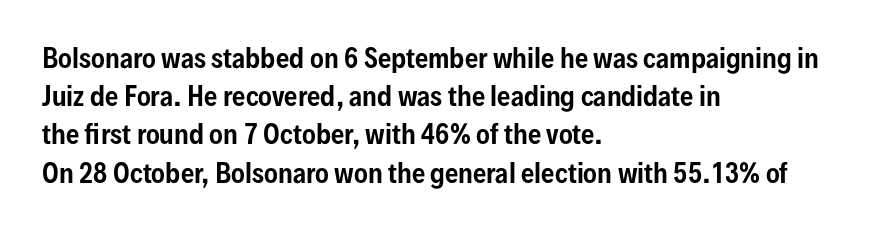
Q: Is the text italic (slanted)? A: No, it is upright.
Q: Is the text underlined? A: No.
Q: How is the paragraph aligned? A: Left-aligned.
Q: Is the spacing between letters normal or unusually wide? A: Normal.
Q: Is the spacing between lines tight, normal or loose? A: Normal.
